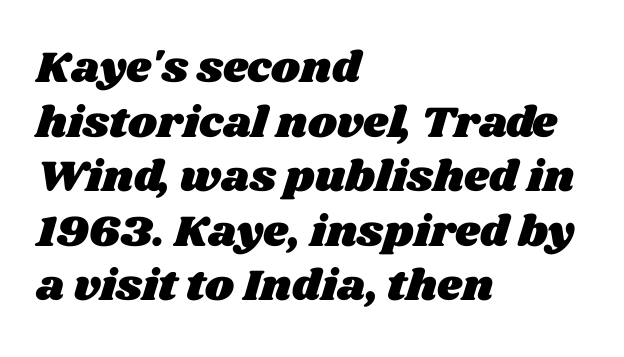
This rendering leaves character spacing at its baseline value. Typeset ragged right — the left edge is the straight one. Check under the words: just untouched page. The letters advance in unequal steps, a hallmark of proportional type.
